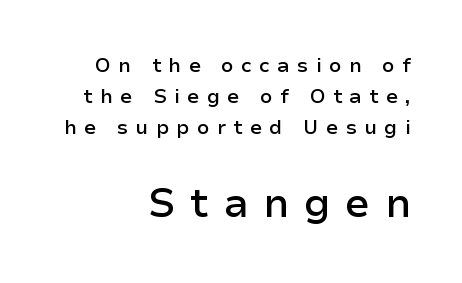
Size hierarchy here favors the trailing block over the leading one. Line spacing here is normal. The characters look somewhat weighty, a semibold short of true bold. This sample uses an upright cut, with every glyph sitting square on the baseline.
